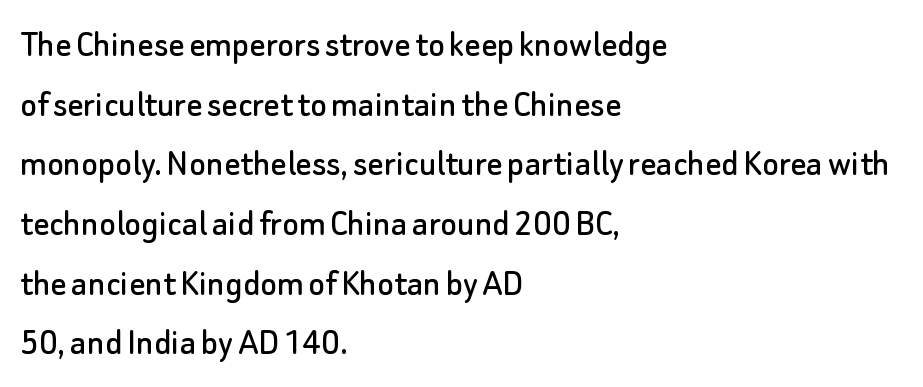
{"serif": "no", "italic": "no", "width": "normal", "stroke_contrast": "low", "x_height": "small", "monospaced": "no", "underline": "no", "align": "left", "line_spacing": "normal", "line_spacing_ratio": 1.53, "letter_spacing": "normal", "letter_spacing_em": 0.0, "glyph_px": 39}
